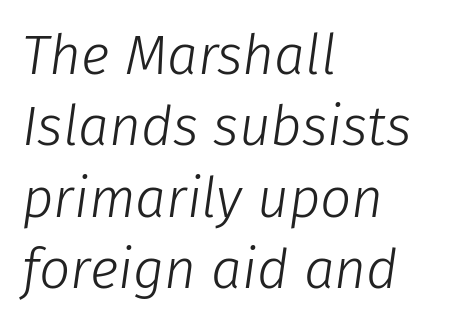
The image shows 55 px light type, italic (leaning right); set left-aligned, normal line spacing (1.3x), normal letter spacing, not underlined; low stroke contrast and a medium x-height.
